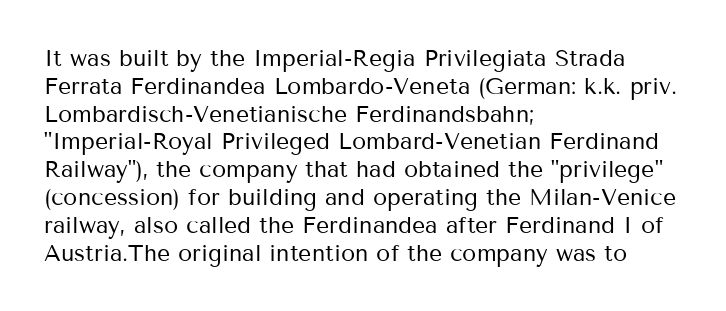
{"italic": "no", "bold": "no", "underline": "no", "align": "left", "line_spacing_ratio": 1.21, "letter_spacing": "normal", "letter_spacing_em": 0.0, "glyph_px": 23}
